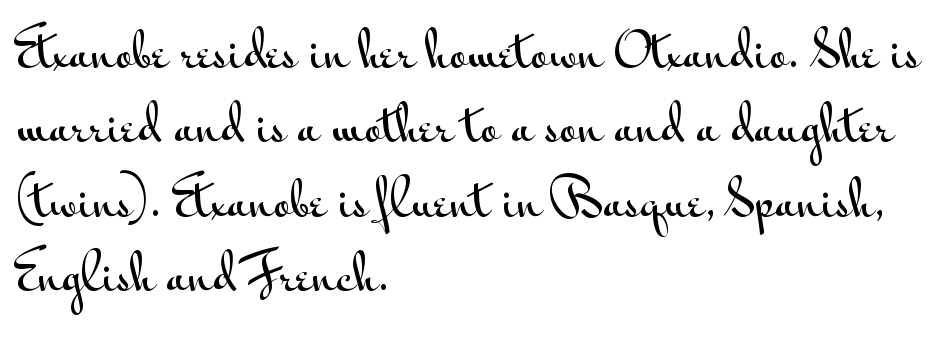
Q: Is the typeface a serif or a sans-serif typeface? A: Sans-serif.
Q: Is the text underlined? A: No.
Q: How is the paragraph aligned? A: Left-aligned.
Q: Is the spacing between letters normal or unusually wide? A: Normal.
Q: Is the spacing between lines tight, normal or loose? A: Normal.
Q: Width (condensed, normal, or wide)? A: Wide.
Q: Stroke contrast? A: Medium.
Q: x-height? A: Small.
Q: Monospaced? A: No.
